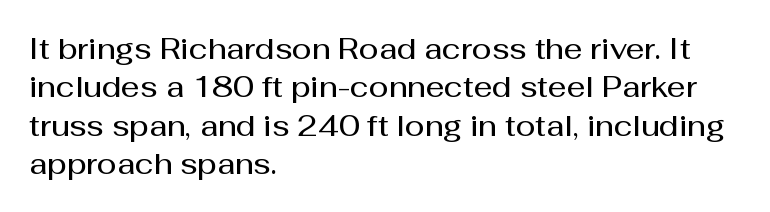
{"serif": "no", "italic": "no", "bold": "semi", "weight": "semibold", "width": "normal", "stroke_contrast": "medium", "x_height": "medium", "monospaced": "no", "underline": "no", "align": "left", "line_spacing": "normal", "line_spacing_ratio": 1.32, "letter_spacing": "normal", "letter_spacing_em": 0.0, "glyph_px": 29}
